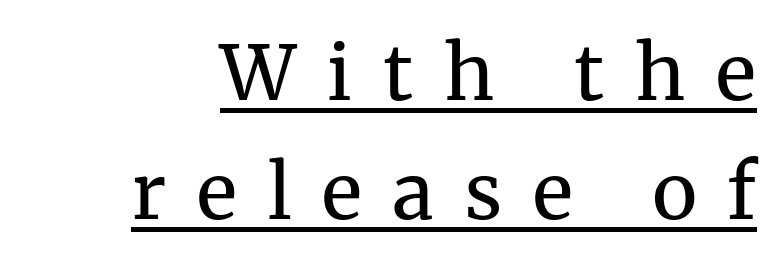
Q: Is the text bold? A: No.
Q: Is the text italic (slanted)? A: No, it is upright.
Q: Is the typeface a serif or a sans-serif typeface? A: Serif.
Q: Is the text underlined? A: Yes.
Q: Is the spacing between letters normal or unusually wide? A: Unusually wide.
Q: Is the spacing between lines tight, normal or loose? A: Normal.
Q: Width (condensed, normal, or wide)? A: Normal.
Q: Stroke contrast? A: Medium.
Q: x-height? A: Medium.
Q: Monospaced? A: No.
